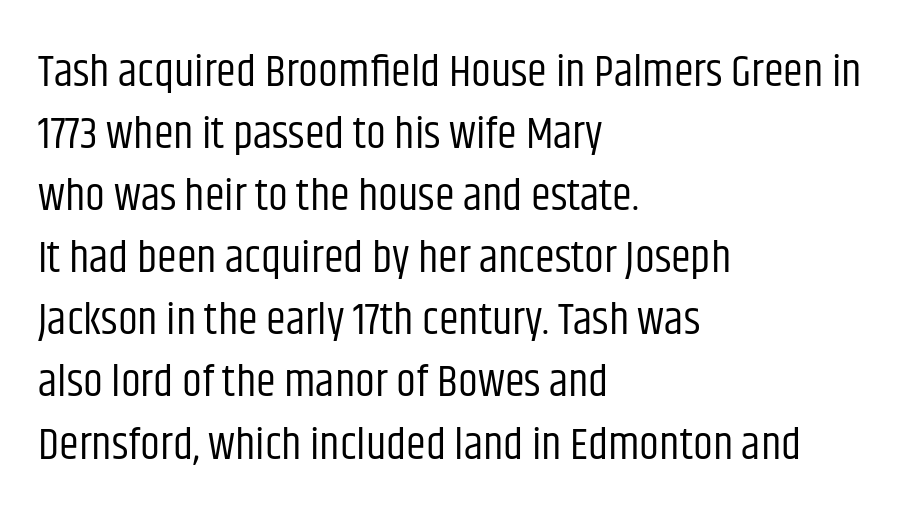
Q: Is the text bold? A: No.
Q: Is the text italic (slanted)? A: No, it is upright.
Q: Is the typeface a serif or a sans-serif typeface? A: Sans-serif.
Q: Is the text underlined? A: No.
Q: How is the paragraph aligned? A: Left-aligned.
Q: Is the spacing between letters normal or unusually wide? A: Normal.
Q: Is the spacing between lines tight, normal or loose? A: Normal.
Q: Width (condensed, normal, or wide)? A: Condensed.
Q: Stroke contrast? A: Low.
Q: x-height? A: Large.
Q: Monospaced? A: No.
